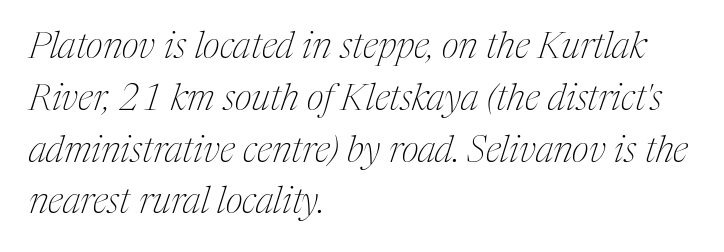
The image shows 37 px thin, condensed serif type, italic (leaning right); set left-aligned, normal line spacing (1.4x), normal letter spacing, not underlined; medium stroke contrast and a medium x-height.
